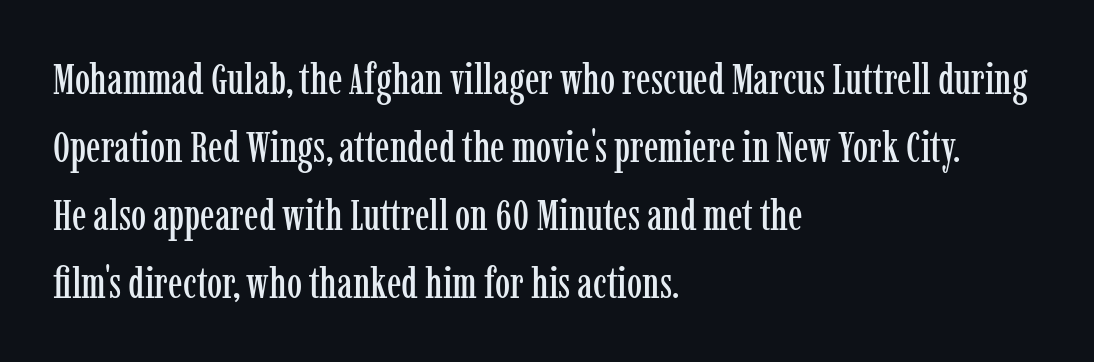
{"serif": "yes", "italic": "no", "width": "condensed", "stroke_contrast": "low", "x_height": "medium", "monospaced": "no", "underline": "no", "align": "left", "line_spacing": "normal", "line_spacing_ratio": 1.58, "letter_spacing": "normal", "letter_spacing_em": 0.0, "glyph_px": 43}
